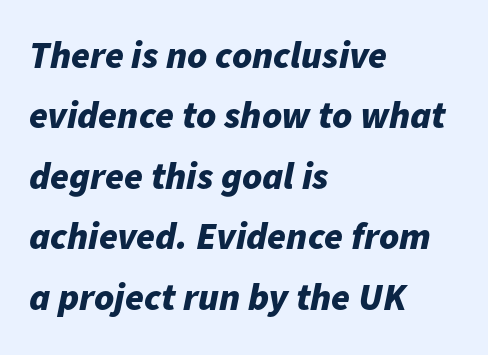
Q: Is the text bold? A: Yes.
Q: Is the text italic (slanted)? A: Yes, it leans right by about 11 degrees.
Q: Is the text underlined? A: No.
Q: How is the paragraph aligned? A: Left-aligned.
Q: Is the spacing between letters normal or unusually wide? A: Normal.
Q: Is the spacing between lines tight, normal or loose? A: Normal.
Q: Width (condensed, normal, or wide)? A: Normal.
Q: Stroke contrast? A: Low.
Q: x-height? A: Medium.
Q: Monospaced? A: No.
